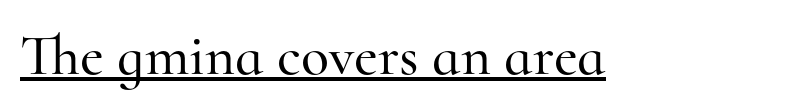
Honestly, the letter spacing is just normal — you wouldn't notice it. A continuous stroke trails under the words, as in a hyperlink. Proportional: the letters do not fall into vertical columns. These lines were composed using upright roman letters. Unlike a clean sans, this face finishes its strokes with serifs.
